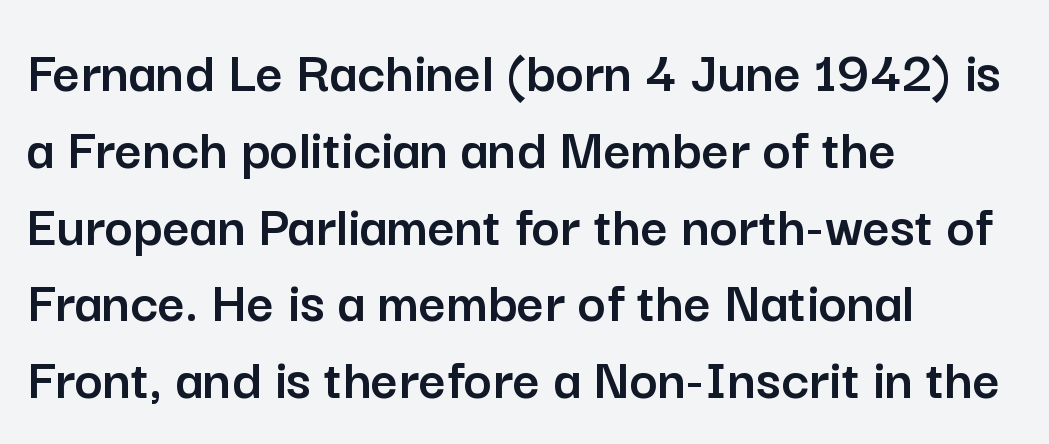
Nothing sits at the stroke ends, so this counts as sans-serif. The rendering keeps characters at their native spacing. If you drew a ruler down the left edge, every line would touch it. These lines are rendered in a variable-pitch font.
